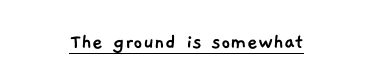
The image shows 23 px text type; set centered, normal letter spacing, underlined.
